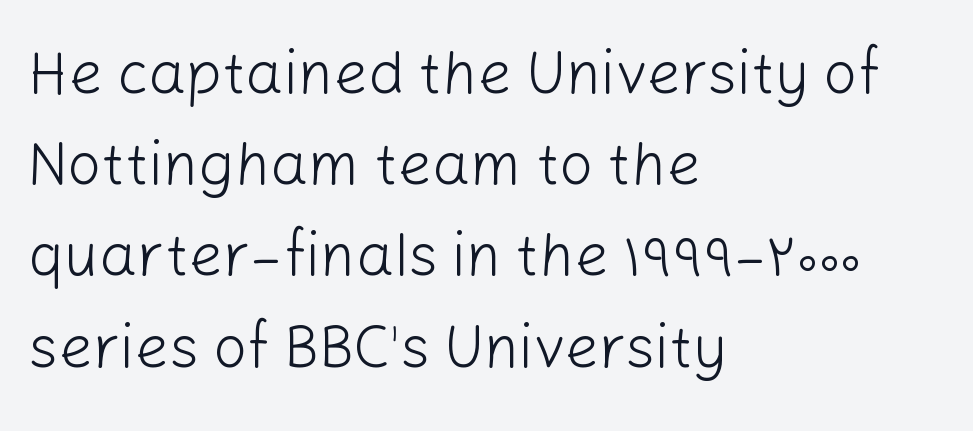
The image shows 60 px light sans-serif type, upright; set left-aligned, normal line spacing (1.52x), normal letter spacing, not underlined; low stroke contrast and a medium x-height.
